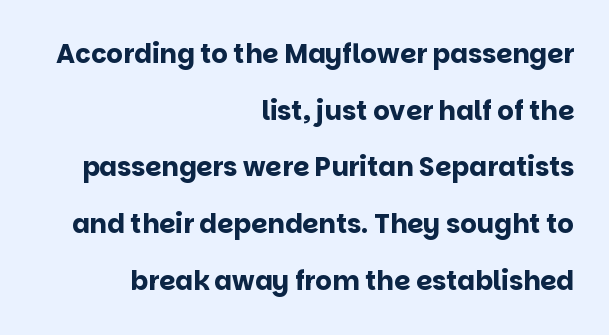
Q: Is the text bold? A: Yes.
Q: Is the text italic (slanted)? A: No, it is upright.
Q: Is the text underlined? A: No.
Q: How is the paragraph aligned? A: Right-aligned.
Q: Is the spacing between letters normal or unusually wide? A: Normal.
Q: Is the spacing between lines tight, normal or loose? A: Loose.
